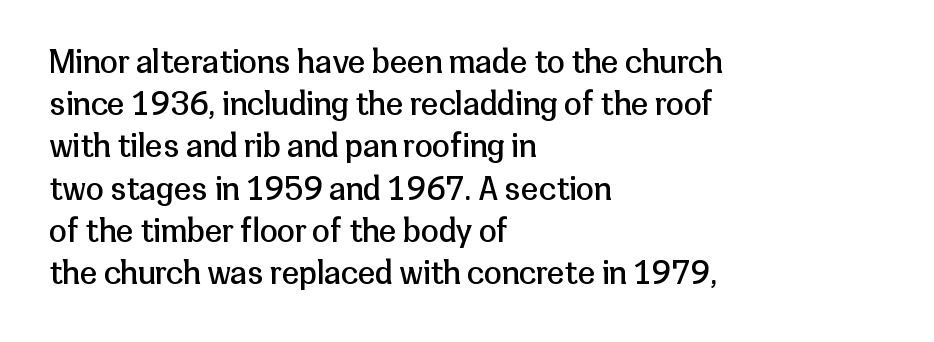
{"serif": "no", "italic": "no", "bold": "no", "weight": "regular", "width": "normal", "stroke_contrast": "low", "x_height": "medium", "monospaced": "no", "underline": "no", "align": "left", "line_spacing": "normal", "line_spacing_ratio": 1.32, "letter_spacing": "normal", "letter_spacing_em": 0.0, "glyph_px": 32}
